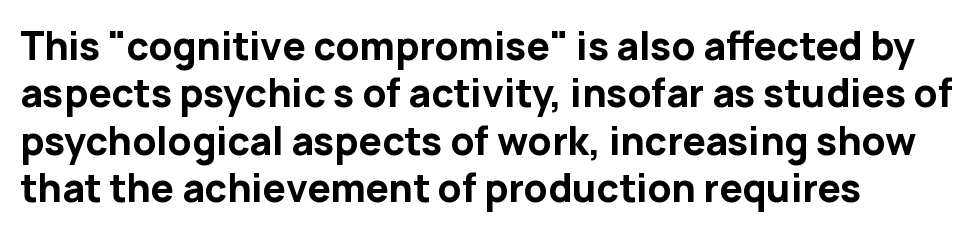
Q: Is the text bold? A: Yes.
Q: Is the text italic (slanted)? A: No, it is upright.
Q: Is the typeface a serif or a sans-serif typeface? A: Sans-serif.
Q: Is the text underlined? A: No.
Q: Is the spacing between letters normal or unusually wide? A: Normal.
Q: Is the spacing between lines tight, normal or loose? A: Normal.
Q: Width (condensed, normal, or wide)? A: Normal.
Q: Stroke contrast? A: Low.
Q: x-height? A: Medium.
Q: Monospaced? A: No.
